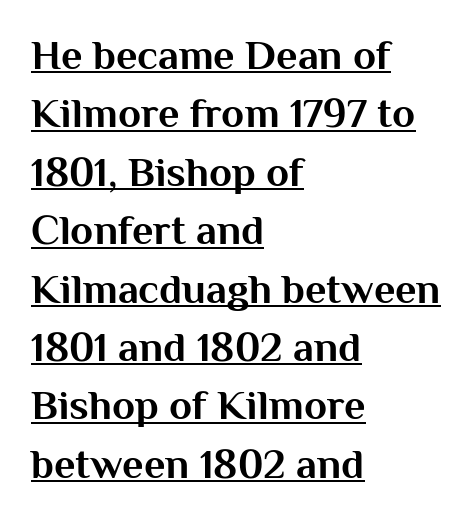
Summary of weight: heavy, a full bold. Line starts are locked; line ends wander. Normally led — the rows are evenly, conventionally spaced. Nothing sits at the stroke ends, so this counts as sans-serif.
